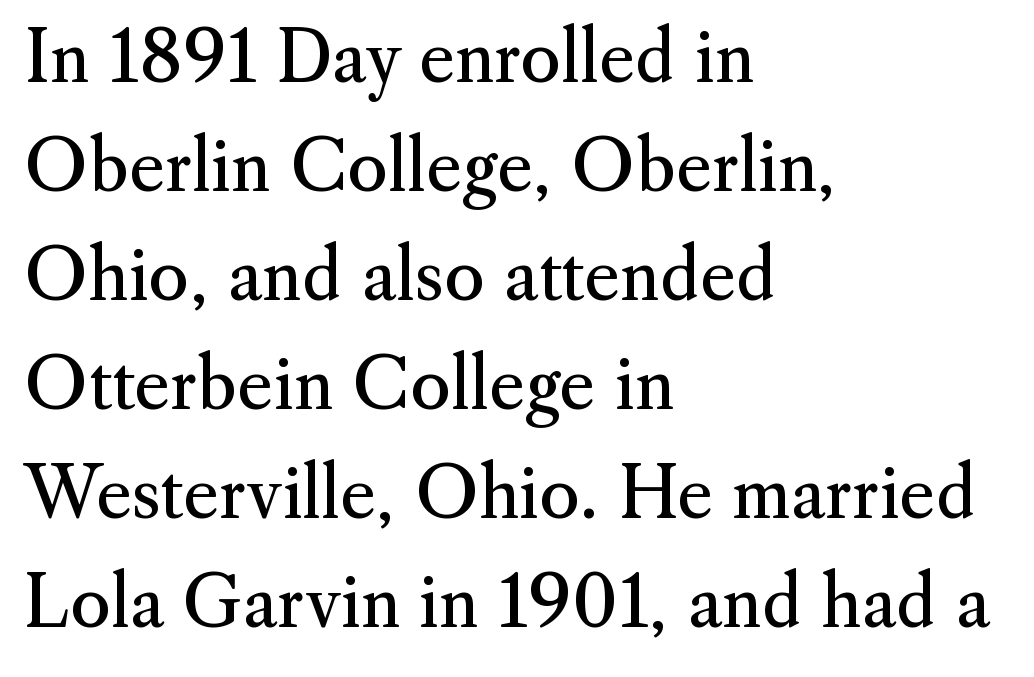
The image shows 69 px regular-weight serif type, upright; set left-aligned, normal line spacing (1.58x), normal letter spacing, not underlined; medium stroke contrast and a small x-height.
